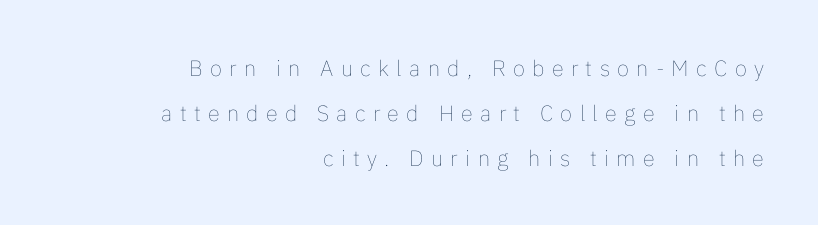
{"italic": "no", "bold": "no", "underline": "no", "align": "right", "line_spacing": "loose", "line_spacing_ratio": 2.04, "letter_spacing": "wide", "letter_spacing_em": 0.33, "glyph_px": 22}
